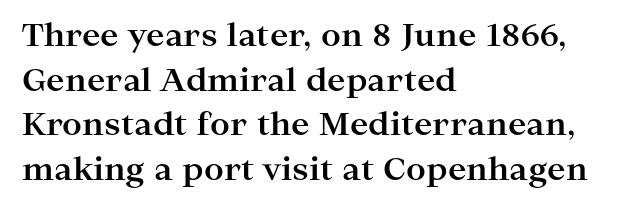
Q: Is the text bold? A: Yes.
Q: Is the text italic (slanted)? A: No, it is upright.
Q: Is the typeface a serif or a sans-serif typeface? A: Serif.
Q: Is the text underlined? A: No.
Q: How is the paragraph aligned? A: Left-aligned.
Q: Is the spacing between letters normal or unusually wide? A: Normal.
Q: Is the spacing between lines tight, normal or loose? A: Normal.
Q: Width (condensed, normal, or wide)? A: Wide.
Q: Stroke contrast? A: High.
Q: x-height? A: Medium.
Q: Monospaced? A: No.
